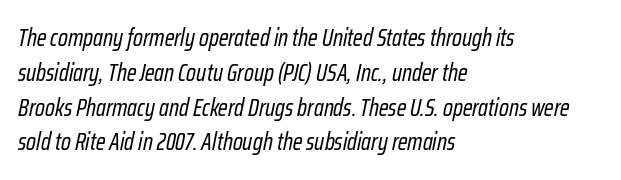
Q: Is the text bold? A: No.
Q: Is the text italic (slanted)? A: Yes, it leans right by about 12 degrees.
Q: Is the text underlined? A: No.
Q: How is the paragraph aligned? A: Left-aligned.
Q: Is the spacing between letters normal or unusually wide? A: Normal.
Q: Is the spacing between lines tight, normal or loose? A: Normal.
